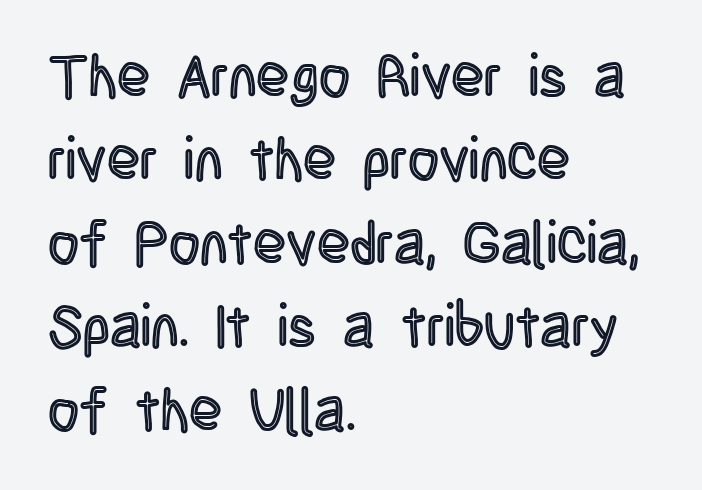
{"italic": "no", "width": "condensed", "x_height": "large", "monospaced": "no", "underline": "no", "align": "left", "line_spacing": "normal", "line_spacing_ratio": 1.39, "letter_spacing": "normal", "letter_spacing_em": 0.0, "glyph_px": 60}
